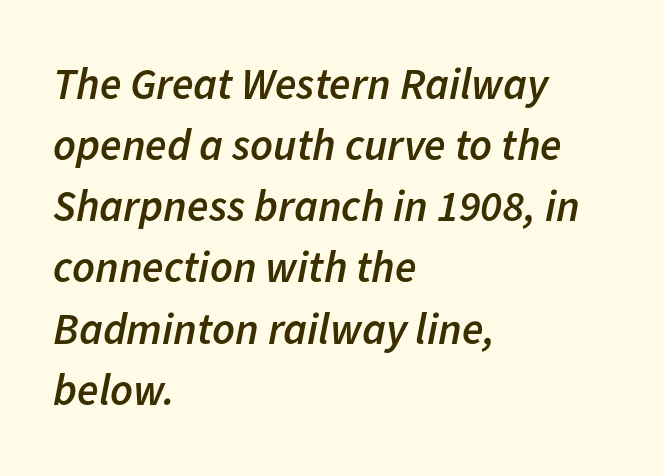
Q: Is the text bold? A: Semi-bold.
Q: Is the text italic (slanted)? A: Yes, it leans right by about 11 degrees.
Q: Is the text underlined? A: No.
Q: How is the paragraph aligned? A: Left-aligned.
Q: Is the spacing between letters normal or unusually wide? A: Normal.
Q: Is the spacing between lines tight, normal or loose? A: Normal.
Q: Width (condensed, normal, or wide)? A: Normal.
Q: Stroke contrast? A: Low.
Q: x-height? A: Medium.
Q: Monospaced? A: No.
